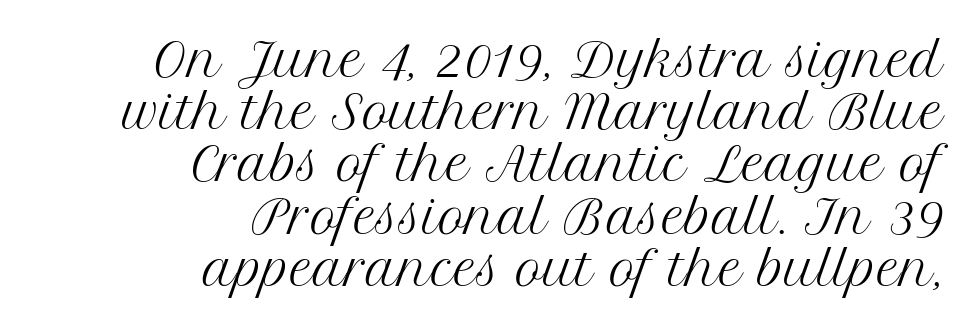
A bare baseline throughout the passage. In CSS terms this would be text-align: right. The horizontal fit of the characters is conventional and even.
